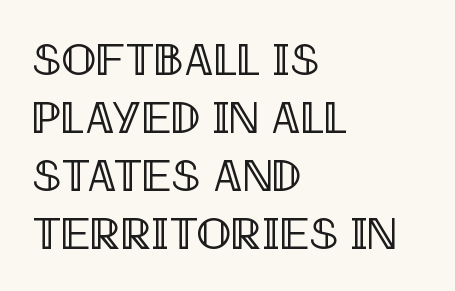
{"italic": "no", "width": "condensed", "x_height": "large", "monospaced": "no", "underline": "no", "align": "left", "line_spacing": "normal", "line_spacing_ratio": 1.26, "letter_spacing": "normal", "letter_spacing_em": 0.0, "glyph_px": 46}
